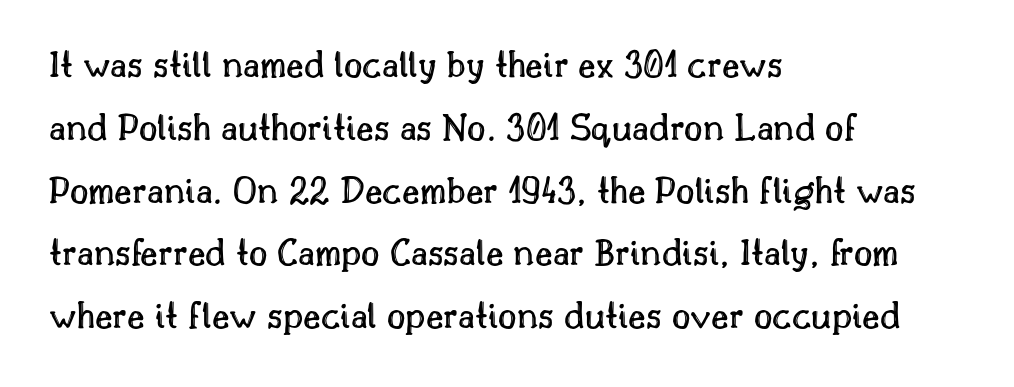
The image shows 40 px text type, upright; set left-aligned, normal line spacing (1.57x), normal letter spacing, not underlined; a small x-height.
